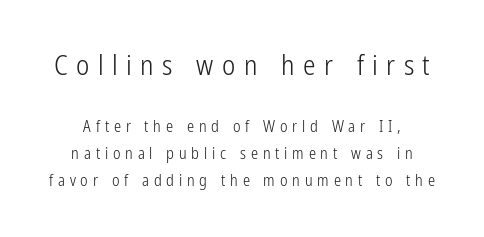
{"serif": "no", "italic": "no", "bold": "no", "weight": "light", "width": "condensed", "stroke_contrast": "low", "x_height": "medium", "monospaced": "no", "underline": "no", "line_spacing": "normal", "line_spacing_ratio": 1.68, "letter_spacing": "wide", "letter_spacing_em": 0.3, "larger_block": "first", "size_ratio": 1.75, "glyph_px": 28}
